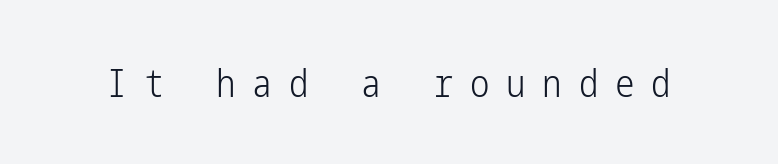
The image shows 39 px light, condensed sans-serif type, upright; set unusually wide letter spacing (+0.43 em), not underlined; low stroke contrast and a medium x-height.
